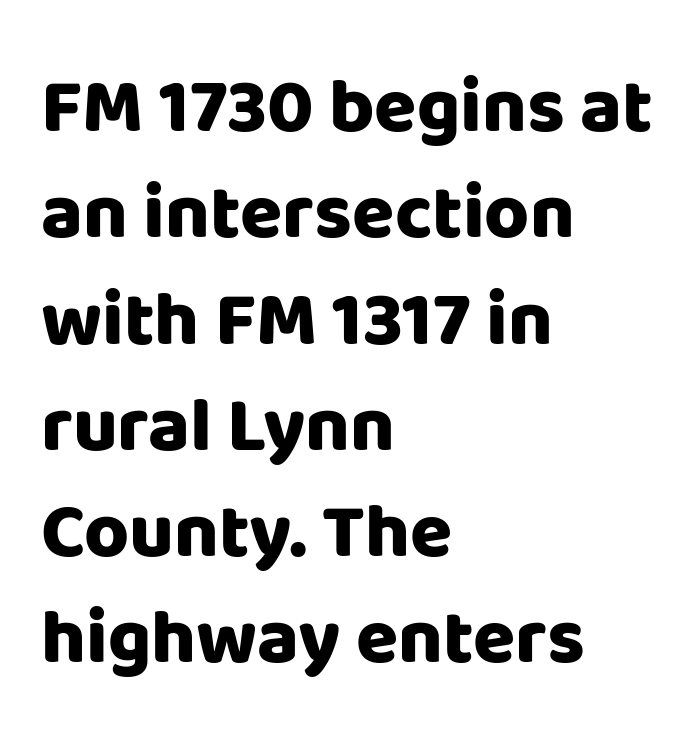
Q: Is the text bold? A: Yes.
Q: Is the text italic (slanted)? A: No, it is upright.
Q: Is the typeface a serif or a sans-serif typeface? A: Sans-serif.
Q: Is the text underlined? A: No.
Q: How is the paragraph aligned? A: Left-aligned.
Q: Is the spacing between letters normal or unusually wide? A: Normal.
Q: Is the spacing between lines tight, normal or loose? A: Normal.
Q: Width (condensed, normal, or wide)? A: Normal.
Q: Stroke contrast? A: Low.
Q: x-height? A: Large.
Q: Monospaced? A: No.
